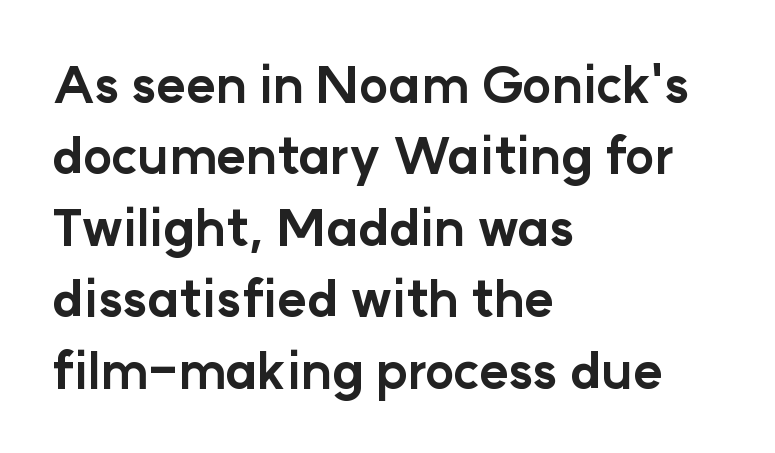
{"serif": "no", "italic": "no", "bold": "yes", "weight": "bold", "width": "normal", "stroke_contrast": "low", "x_height": "medium", "monospaced": "no", "underline": "no", "align": "left", "line_spacing": "normal", "line_spacing_ratio": 1.43, "letter_spacing": "normal", "letter_spacing_em": 0.0, "glyph_px": 50}
